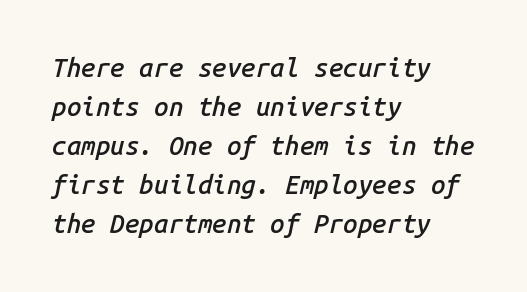
Q: Is the text bold? A: Semi-bold.
Q: Is the text italic (slanted)? A: Yes, it leans right by about 14 degrees.
Q: Is the text underlined? A: No.
Q: How is the paragraph aligned? A: Left-aligned.
Q: Is the spacing between letters normal or unusually wide? A: Normal.
Q: Is the spacing between lines tight, normal or loose? A: Normal.
